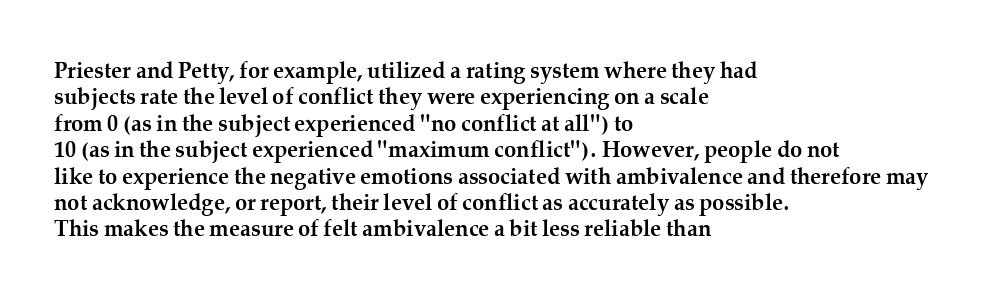
The image shows 22 px bold type, upright; set left-aligned, line spacing 1.2x, normal letter spacing, not underlined.
